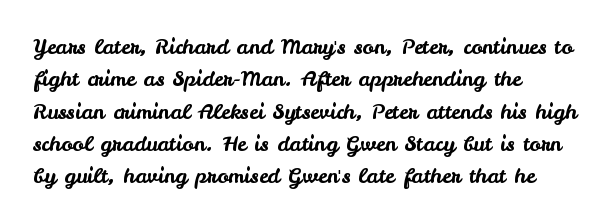
The image shows 21 px text type; set left-aligned, normal line spacing (1.54x), normal letter spacing, not underlined.
